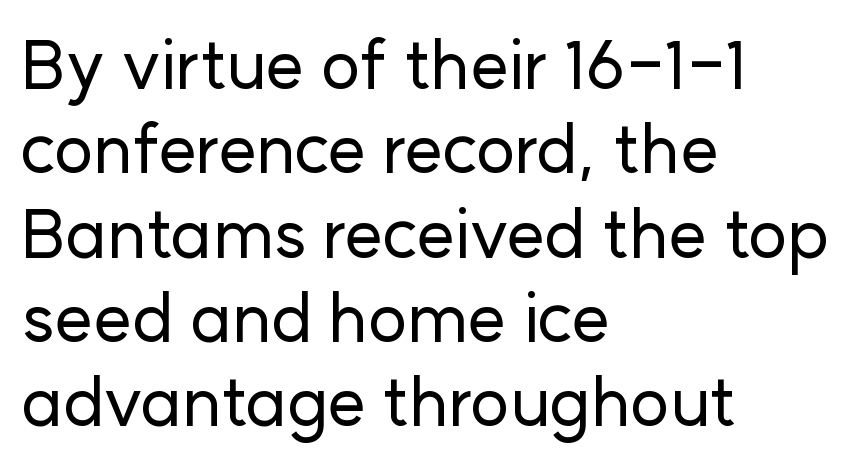
Varying glyph widths throughout — classic text-font behaviour. The space beneath each line is pristine and unruled. Upright lettering throughout. Look at the bottom of the vertical strokes: they stop flat, with no serifs. Words appear dense and cohesive because spacing is normal.
